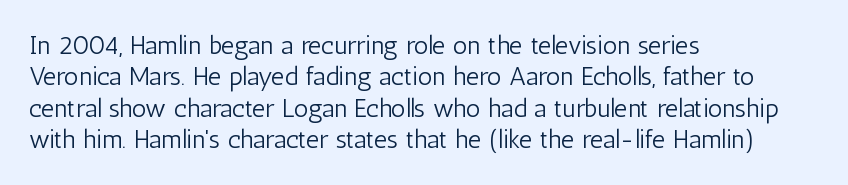
{"italic": "no", "bold": "no", "underline": "no", "align": "left", "line_spacing_ratio": 1.21, "letter_spacing": "normal", "letter_spacing_em": 0.0, "glyph_px": 26}
